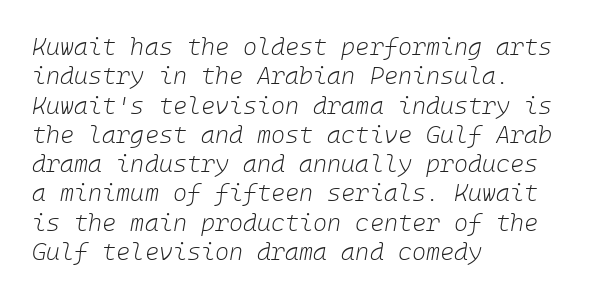
Q: Is the text bold? A: No.
Q: Is the text italic (slanted)? A: Yes, it leans right by about 10 degrees.
Q: Is the text underlined? A: No.
Q: How is the paragraph aligned? A: Left-aligned.
Q: Is the spacing between letters normal or unusually wide? A: Normal.
